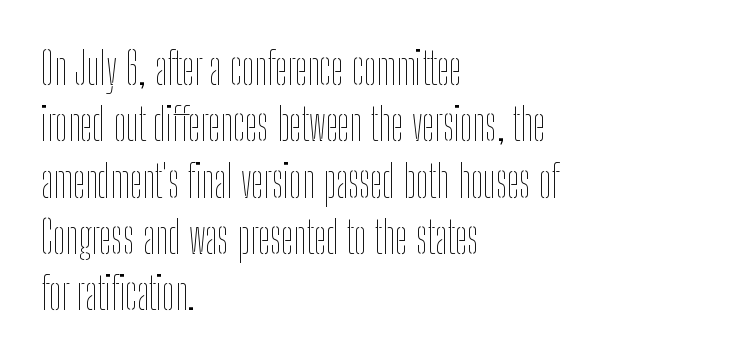
{"italic": "no", "bold": "no", "weight": "thin", "width": "condensed", "stroke_contrast": "low", "x_height": "medium", "monospaced": "no", "underline": "no", "align": "left", "line_spacing": "normal", "line_spacing_ratio": 1.28, "letter_spacing": "normal", "letter_spacing_em": 0.0, "glyph_px": 44}
